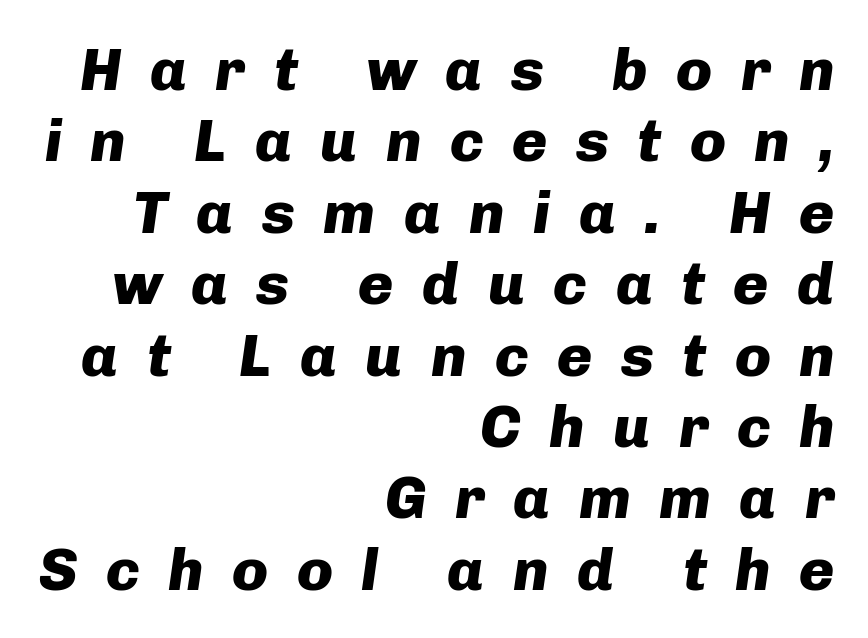
Q: Is the text bold? A: Yes.
Q: Is the text italic (slanted)? A: Yes, it leans right by about 8 degrees.
Q: Is the text underlined? A: No.
Q: How is the paragraph aligned? A: Right-aligned.
Q: Is the spacing between letters normal or unusually wide? A: Unusually wide.
Q: Width (condensed, normal, or wide)? A: Normal.
Q: Stroke contrast? A: Low.
Q: x-height? A: Medium.
Q: Monospaced? A: No.
